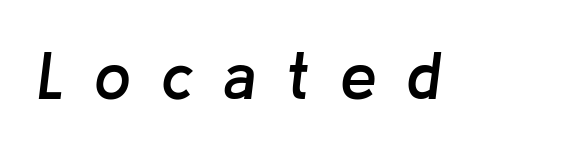
{"italic": "yes", "lean": "right", "slant_degrees": 8, "bold": "semi", "weight": "semibold", "width": "normal", "stroke_contrast": "low", "x_height": "medium", "monospaced": "no", "underline": "no", "letter_spacing": "wide", "letter_spacing_em": 0.44, "glyph_px": 66}
